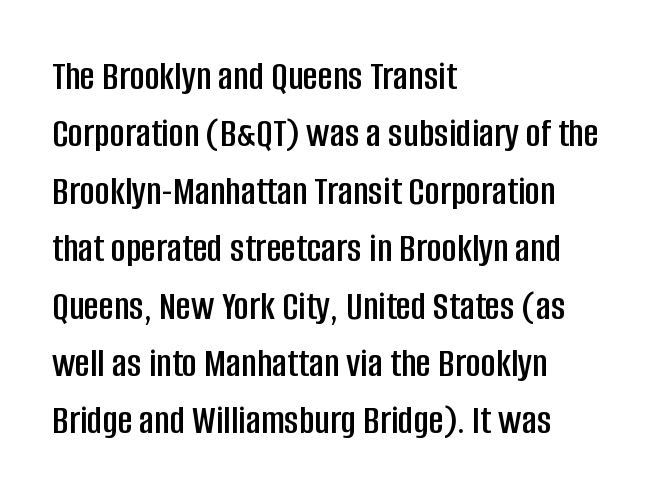
The image shows 41 px condensed sans-serif type, upright; set left-aligned, normal line spacing (1.4x), normal letter spacing, not underlined; low stroke contrast and a large x-height.
